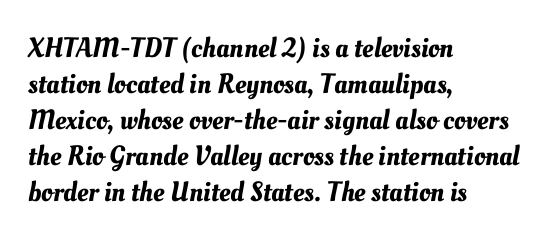
{"width": "normal", "stroke_contrast": "medium", "x_height": "small", "monospaced": "no", "underline": "no", "align": "left", "line_spacing": "normal", "line_spacing_ratio": 1.29, "letter_spacing": "normal", "letter_spacing_em": 0.0, "glyph_px": 28}
